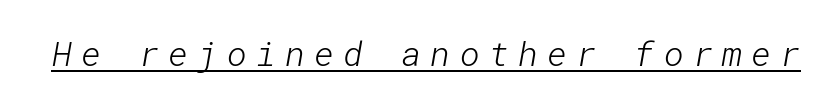
Q: Is the text bold? A: No.
Q: Is the typeface a serif or a sans-serif typeface? A: Sans-serif.
Q: Is the text underlined? A: Yes.
Q: Is the spacing between letters normal or unusually wide? A: Unusually wide.
Q: Width (condensed, normal, or wide)? A: Normal.
Q: Stroke contrast? A: Low.
Q: x-height? A: Medium.
